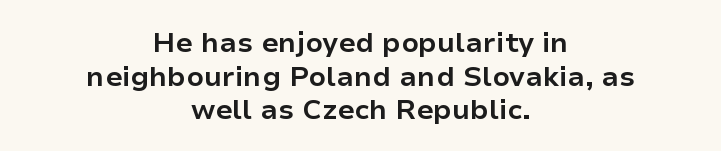
{"serif": "no", "italic": "no", "bold": "yes", "weight": "bold", "width": "normal", "stroke_contrast": "low", "x_height": "medium", "monospaced": "no", "underline": "no", "align": "center", "line_spacing_ratio": 1.2, "letter_spacing": "normal", "letter_spacing_em": 0.0, "glyph_px": 28}
